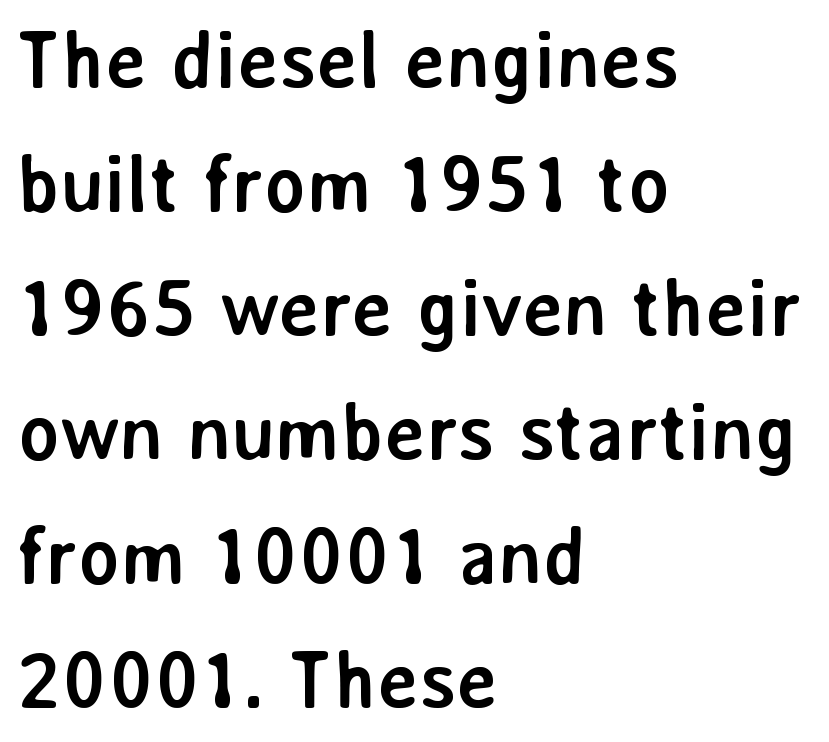
Q: Is the text bold? A: Yes.
Q: Is the text italic (slanted)? A: No, it is upright.
Q: Is the typeface a serif or a sans-serif typeface? A: Sans-serif.
Q: Is the text underlined? A: No.
Q: How is the paragraph aligned? A: Left-aligned.
Q: Is the spacing between letters normal or unusually wide? A: Normal.
Q: Is the spacing between lines tight, normal or loose? A: Normal.
Q: Width (condensed, normal, or wide)? A: Normal.
Q: Stroke contrast? A: Low.
Q: x-height? A: Medium.
Q: Monospaced? A: No.
